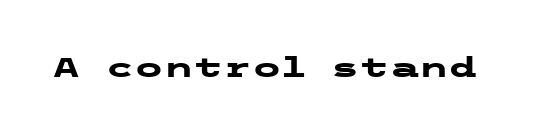
What stands out about the letter spacing? Nothing — it is the standard amount. No italicization has been applied; the sample stays upright. The gap between lines stays unmarked. Thick stems and heavy bowls — unmistakably bold.
